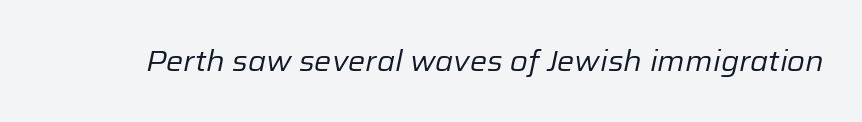
{"italic": "yes", "lean": "right", "slant_degrees": 12, "bold": "no", "weight": "regular", "width": "normal", "stroke_contrast": "low", "x_height": "medium", "monospaced": "no", "underline": "no", "letter_spacing": "normal", "letter_spacing_em": 0.0, "glyph_px": 29}
